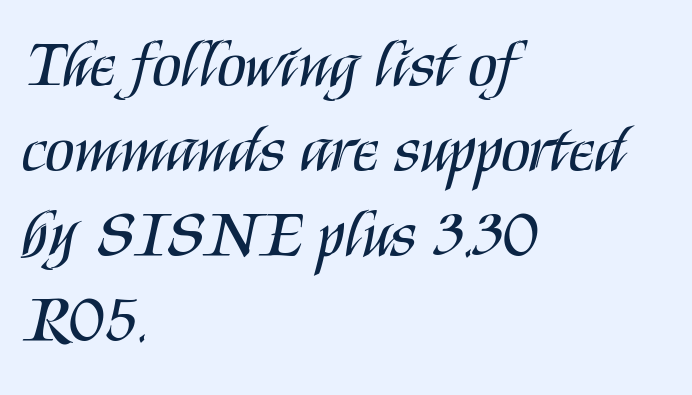
The image shows 67 px regular-weight, condensed sans-serif type; set left-aligned, normal line spacing (1.27x), normal letter spacing, not underlined; medium stroke contrast and a large x-height.
